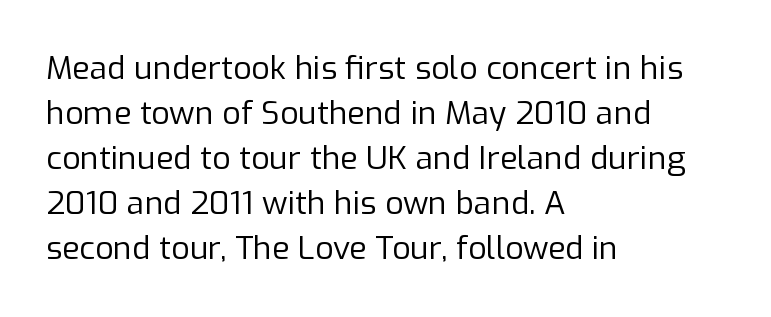
The image shows 32 px regular-weight sans-serif type, upright; set left-aligned, normal line spacing (1.41x), normal letter spacing, not underlined; low stroke contrast and a medium x-height.
